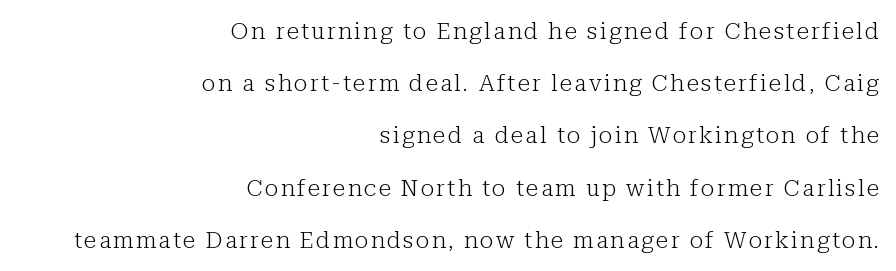
Q: Is the text bold? A: No.
Q: Is the text italic (slanted)? A: No, it is upright.
Q: Is the text underlined? A: No.
Q: How is the paragraph aligned? A: Right-aligned.
Q: Is the spacing between lines tight, normal or loose? A: Loose.
